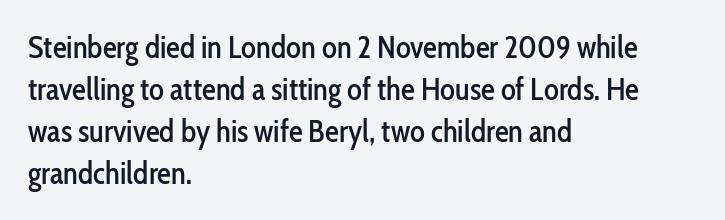
{"serif": "no", "italic": "no", "width": "condensed", "stroke_contrast": "low", "x_height": "medium", "monospaced": "no", "underline": "no", "align": "left", "line_spacing": "normal", "line_spacing_ratio": 1.35, "letter_spacing": "normal", "letter_spacing_em": 0.0, "glyph_px": 31}
